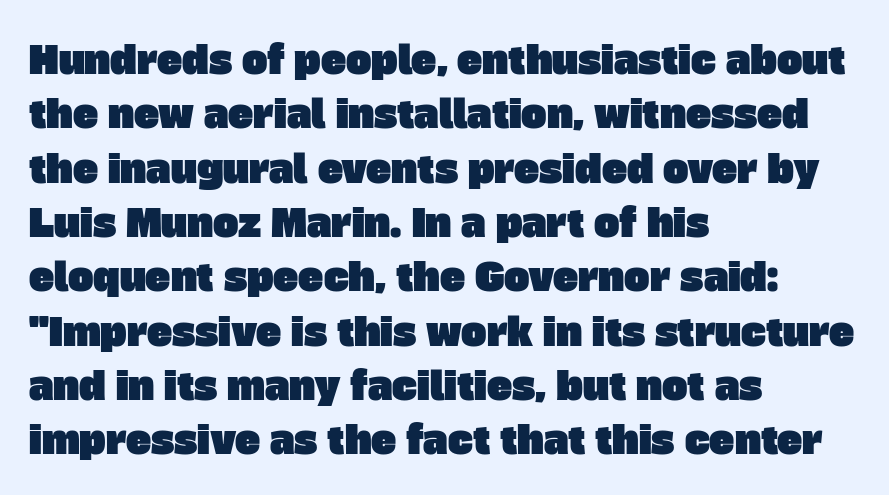
The image shows 38 px sans-serif type; set left-aligned, normal line spacing (1.43x), normal letter spacing, not underlined; low stroke contrast and a large x-height.
